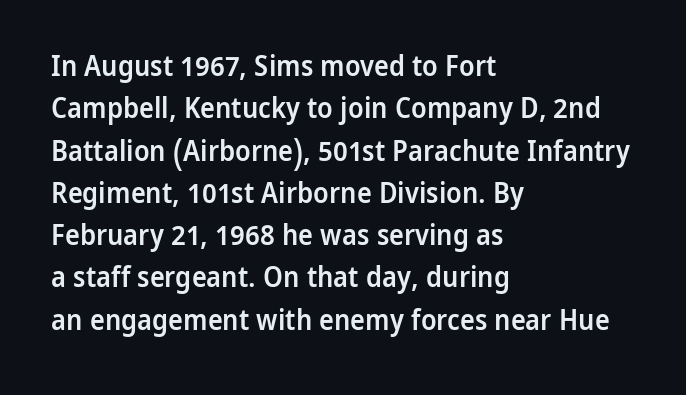
How are the letters spaced? Ordinarily, with no added tracking. This rendering features lettering with no underline. Note the varied advance widths — an 'i' is clearly narrower than an 'm'. These lines were composed using upright roman letters. A semibold gives these letters moderate extra thickness, short of bold.
